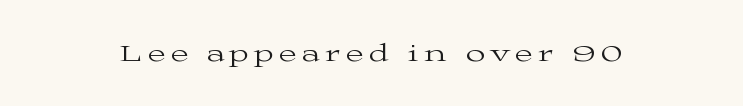
Q: Is the text bold? A: No.
Q: Is the text italic (slanted)? A: No, it is upright.
Q: Is the text underlined? A: No.
Q: Is the spacing between letters normal or unusually wide? A: Unusually wide.
